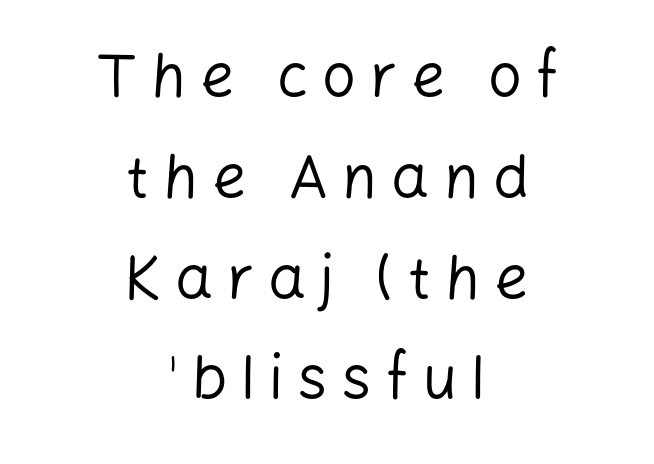
Q: Is the text bold? A: No.
Q: Is the text italic (slanted)? A: No, it is upright.
Q: Is the typeface a serif or a sans-serif typeface? A: Sans-serif.
Q: Is the text underlined? A: No.
Q: How is the paragraph aligned? A: Centered.
Q: Is the spacing between letters normal or unusually wide? A: Unusually wide.
Q: Is the spacing between lines tight, normal or loose? A: Normal.
Q: Width (condensed, normal, or wide)? A: Normal.
Q: Stroke contrast? A: Low.
Q: x-height? A: Medium.
Q: Monospaced? A: No.
